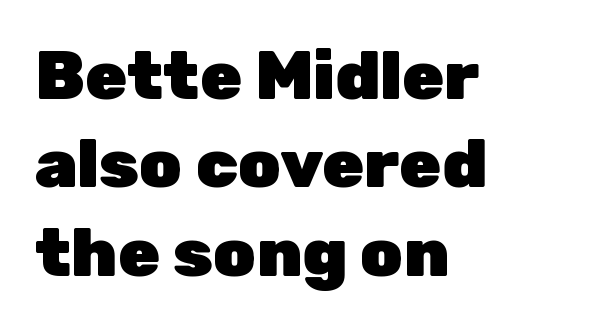
{"serif": "no", "italic": "no", "bold": "yes", "weight": "heavy", "width": "normal", "stroke_contrast": "low", "x_height": "medium", "monospaced": "no", "underline": "no", "align": "left", "line_spacing": "normal", "line_spacing_ratio": 1.3, "letter_spacing": "normal", "letter_spacing_em": 0.0, "glyph_px": 68}
